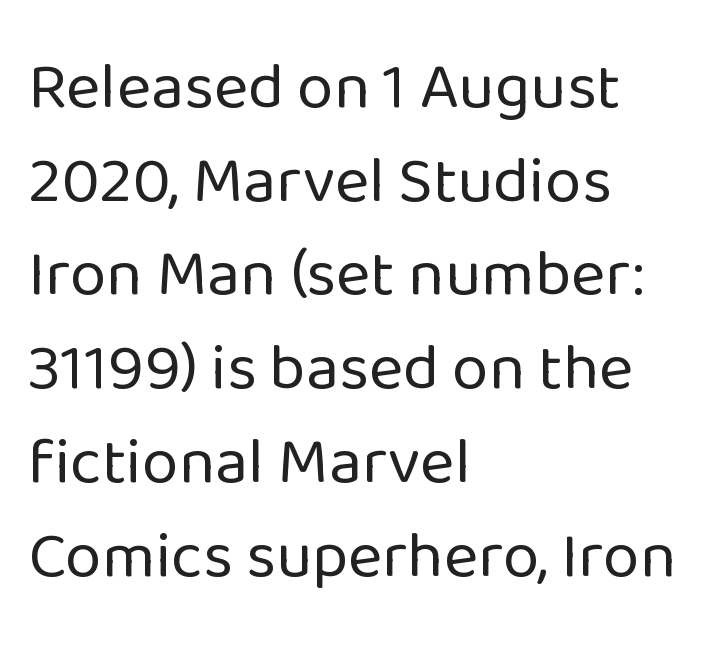
The image shows 66 px regular-weight sans-serif type, upright; set left-aligned, normal line spacing (1.42x), normal letter spacing, not underlined; low stroke contrast and a medium x-height.
